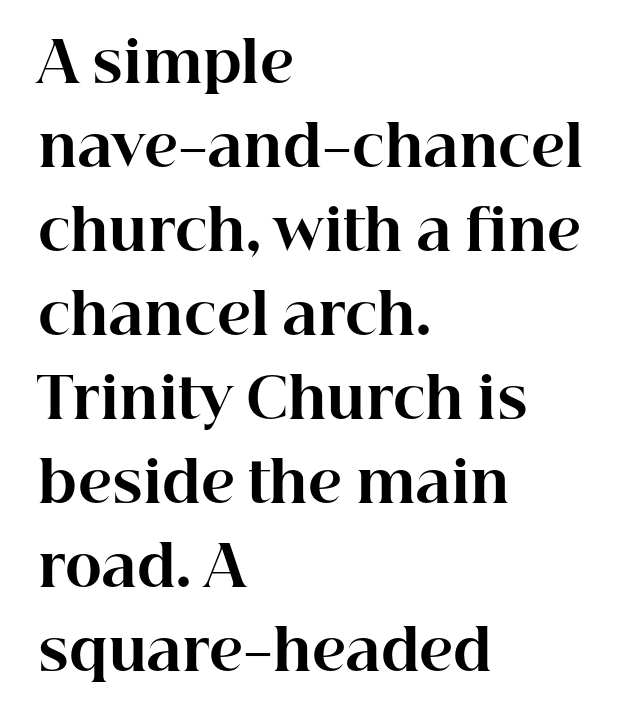
{"serif": "yes", "italic": "no", "bold": "yes", "weight": "bold", "width": "normal", "stroke_contrast": "high", "x_height": "medium", "monospaced": "no", "underline": "no", "align": "left", "line_spacing": "normal", "line_spacing_ratio": 1.5, "letter_spacing": "normal", "letter_spacing_em": 0.0, "glyph_px": 56}
